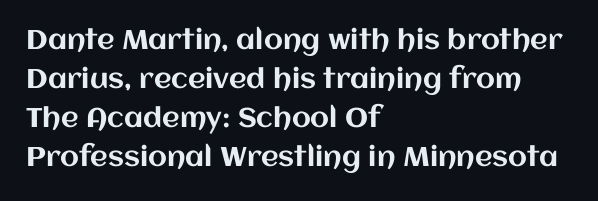
Evenly set lines give the paragraph a standard silhouette. What stands out about the letter spacing? Nothing — it is the standard amount. Glance below the letters and you will spot only blank space. The compositor pushed each line to the left boundary. The axis of the letterforms is exactly vertical.
